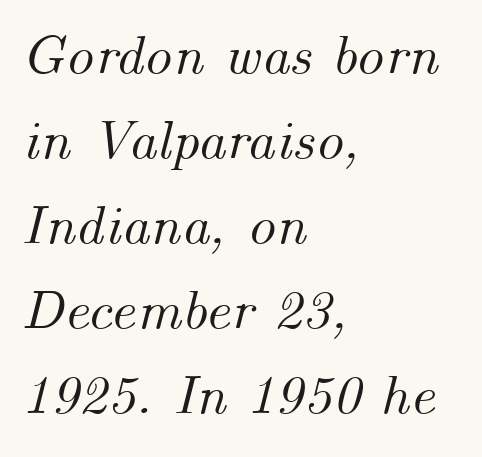
Here the glyphs are tracked normally, forming tight word shapes. Quick note: underline off. The rows are spaced the way most documents space them. Slant detected: the letters are inclined. Note the varied advance widths — an 'i' is clearly narrower than an 'm'.
